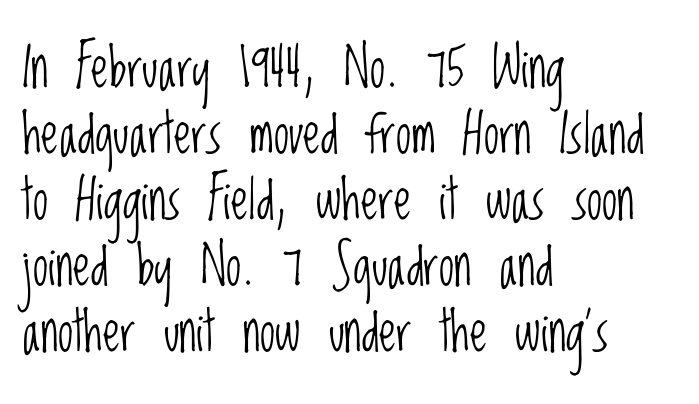
{"serif": "no", "italic": "no", "bold": "no", "weight": "light", "width": "condensed", "stroke_contrast": "low", "x_height": "large", "monospaced": "no", "underline": "no", "align": "left", "line_spacing_ratio": 1.2, "letter_spacing": "normal", "letter_spacing_em": 0.0, "glyph_px": 55}
